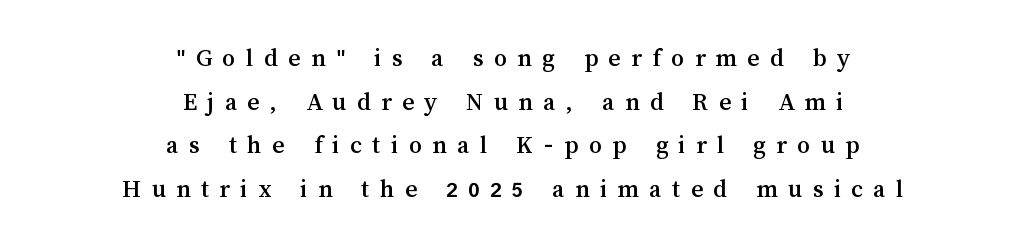
Q: Is the text italic (slanted)? A: No, it is upright.
Q: Is the text underlined? A: No.
Q: How is the paragraph aligned? A: Centered.
Q: Is the spacing between letters normal or unusually wide? A: Unusually wide.
Q: Is the spacing between lines tight, normal or loose? A: Normal.
